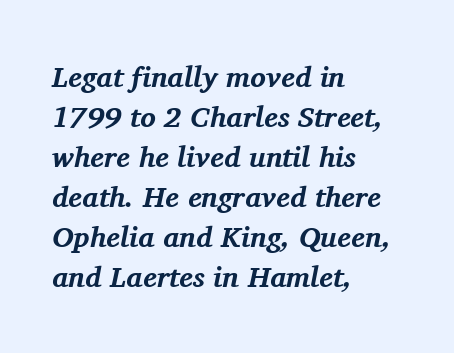
Words float on clear page, feet unadorned. These lines are composed in type with serifs. Honestly, the letter spacing is just normal — you wouldn't notice it. The lines sit at an ordinary, default distance from one another.
